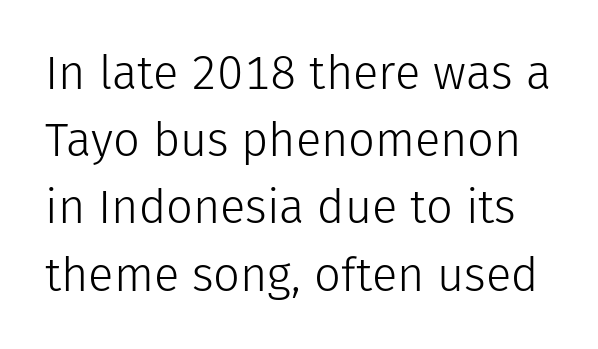
Q: Is the text bold? A: No.
Q: Is the text italic (slanted)? A: No, it is upright.
Q: Is the typeface a serif or a sans-serif typeface? A: Sans-serif.
Q: Is the text underlined? A: No.
Q: Is the spacing between letters normal or unusually wide? A: Normal.
Q: Is the spacing between lines tight, normal or loose? A: Normal.
Q: Width (condensed, normal, or wide)? A: Normal.
Q: Stroke contrast? A: Low.
Q: x-height? A: Medium.
Q: Monospaced? A: No.
